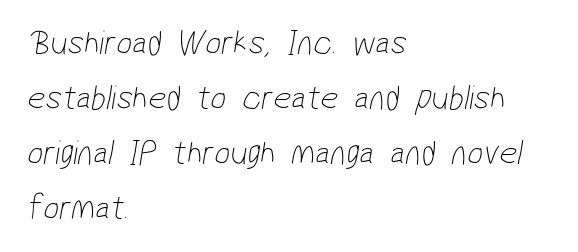
The image shows 35 px thin, condensed sans-serif type; set left-aligned, normal line spacing (1.57x), normal letter spacing, not underlined; low stroke contrast and a medium x-height.
